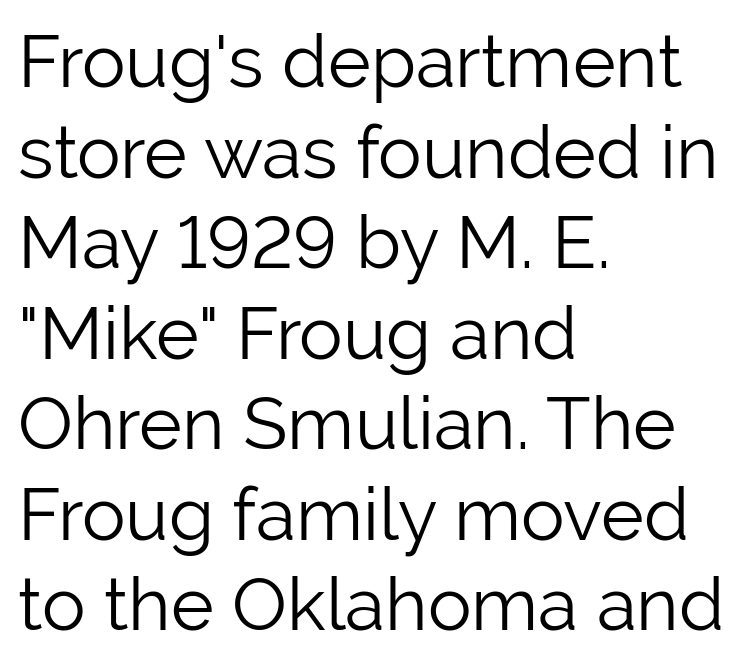
Q: Is the text bold? A: No.
Q: Is the text italic (slanted)? A: No, it is upright.
Q: Is the typeface a serif or a sans-serif typeface? A: Sans-serif.
Q: Is the text underlined? A: No.
Q: How is the paragraph aligned? A: Left-aligned.
Q: Is the spacing between letters normal or unusually wide? A: Normal.
Q: Width (condensed, normal, or wide)? A: Normal.
Q: Stroke contrast? A: Low.
Q: x-height? A: Medium.
Q: Monospaced? A: No.
